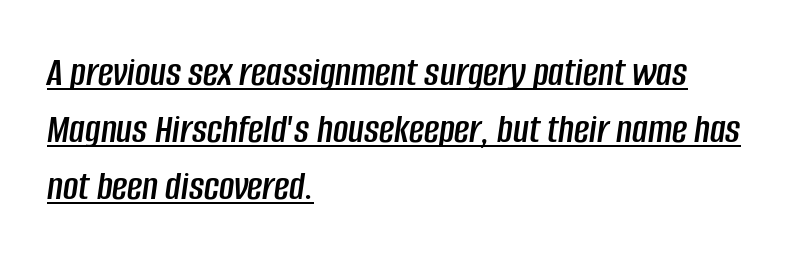
Q: Is the text italic (slanted)? A: Yes, it leans right by about 8 degrees.
Q: Is the text underlined? A: Yes.
Q: How is the paragraph aligned? A: Left-aligned.
Q: Is the spacing between letters normal or unusually wide? A: Normal.
Q: Is the spacing between lines tight, normal or loose? A: Normal.
Q: Width (condensed, normal, or wide)? A: Condensed.
Q: Stroke contrast? A: Low.
Q: x-height? A: Large.
Q: Monospaced? A: No.
